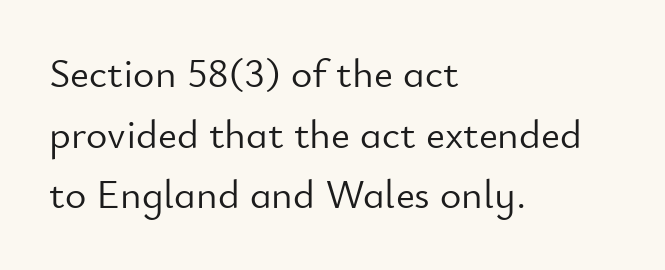
The image shows 41 px light sans-serif type, upright; set left-aligned, normal line spacing (1.48x), normal letter spacing, not underlined; low stroke contrast and a small x-height.
